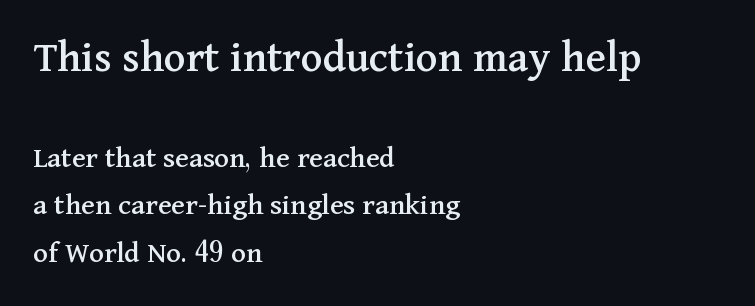
{"serif": "yes", "italic": "no", "width": "normal", "stroke_contrast": "medium", "x_height": "medium", "monospaced": "no", "underline": "no", "align": "left", "line_spacing": "normal", "line_spacing_ratio": 1.54, "letter_spacing": "normal", "letter_spacing_em": 0.0, "larger_block": "first", "size_ratio": 1.48, "glyph_px": 46}
